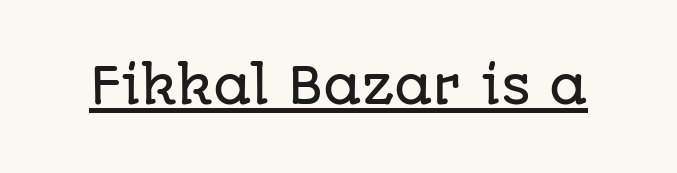
The image shows 49 px sans-serif type, upright; set normal letter spacing, underlined; low stroke contrast and a large x-height.
